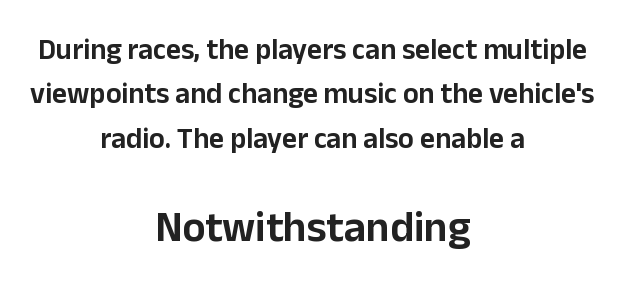
Q: Is the text italic (slanted)? A: No, it is upright.
Q: Is the typeface a serif or a sans-serif typeface? A: Sans-serif.
Q: Is the text underlined? A: No.
Q: How is the paragraph aligned? A: Centered.
Q: Is the spacing between letters normal or unusually wide? A: Normal.
Q: Is the spacing between lines tight, normal or loose? A: Normal.
Q: Which block of text is set in a larger size, the first (top) or the second (bottom)? A: The second (bottom) one.
Q: Width (condensed, normal, or wide)? A: Normal.
Q: Stroke contrast? A: Low.
Q: x-height? A: Medium.
Q: Monospaced? A: No.
